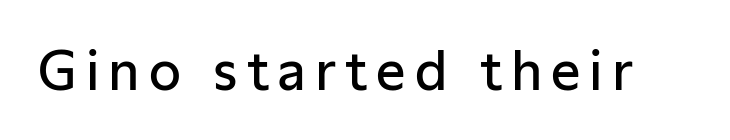
{"serif": "no", "italic": "no", "bold": "semi", "weight": "semibold", "width": "normal", "stroke_contrast": "low", "x_height": "medium", "monospaced": "no", "underline": "no", "glyph_px": 52}
